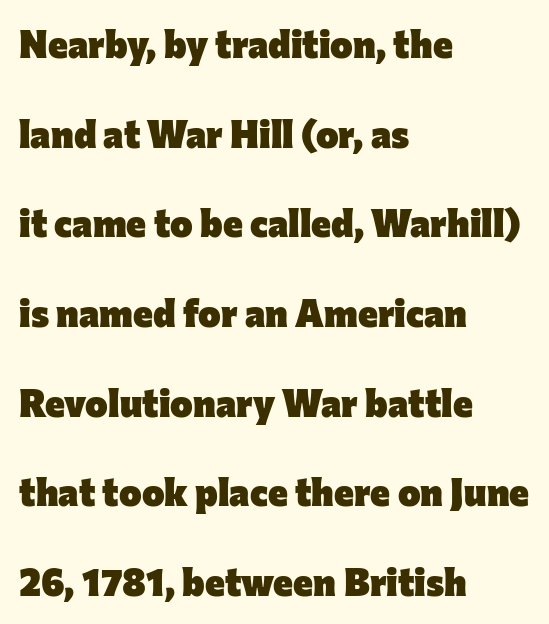
The image shows 38 px heavy sans-serif type, upright; set left-aligned, loose line spacing (2.36x), normal letter spacing, not underlined; low stroke contrast and a medium x-height.
